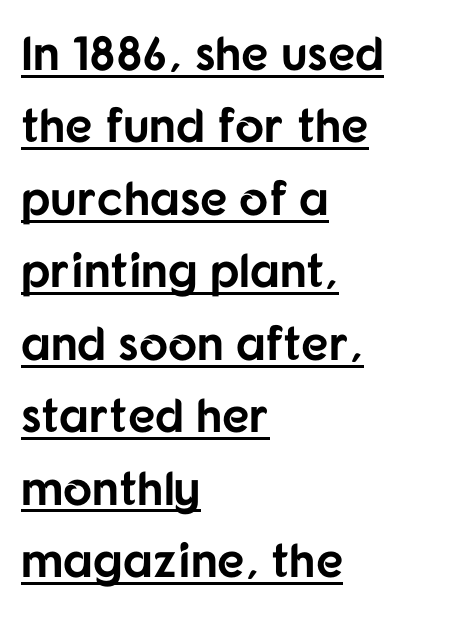
Q: Is the text bold? A: Yes.
Q: Is the text italic (slanted)? A: No, it is upright.
Q: Is the typeface a serif or a sans-serif typeface? A: Sans-serif.
Q: Is the text underlined? A: Yes.
Q: How is the paragraph aligned? A: Left-aligned.
Q: Is the spacing between letters normal or unusually wide? A: Normal.
Q: Is the spacing between lines tight, normal or loose? A: Normal.
Q: Width (condensed, normal, or wide)? A: Normal.
Q: Stroke contrast? A: Low.
Q: x-height? A: Medium.
Q: Monospaced? A: No.
